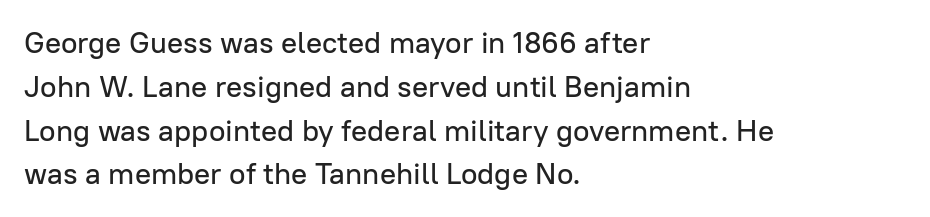
The image shows 30 px sans-serif type, upright; set left-aligned, normal line spacing (1.46x), normal letter spacing, not underlined; low stroke contrast and a medium x-height.
